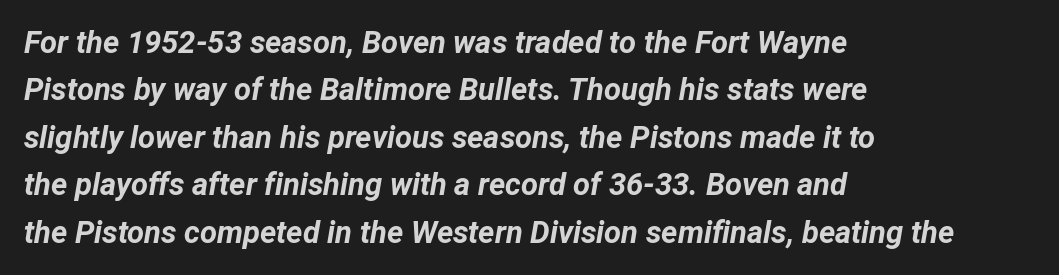
The image shows 31 px bold type, italic (leaning right); set left-aligned, normal line spacing (1.53x), normal letter spacing, not underlined; low stroke contrast and a medium x-height.
